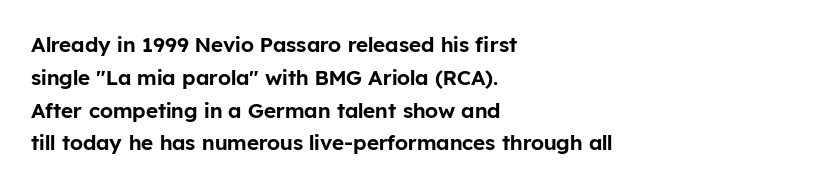
The image shows 21 px text type, upright; set left-aligned, normal line spacing (1.56x), normal letter spacing, not underlined.
